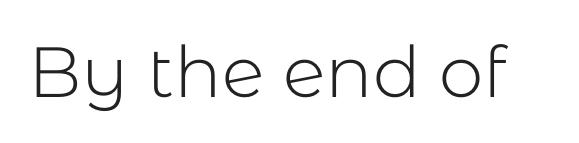
Q: Is the text bold? A: No.
Q: Is the text italic (slanted)? A: No, it is upright.
Q: Is the typeface a serif or a sans-serif typeface? A: Sans-serif.
Q: Is the text underlined? A: No.
Q: Is the spacing between letters normal or unusually wide? A: Normal.
Q: Width (condensed, normal, or wide)? A: Normal.
Q: Stroke contrast? A: Low.
Q: x-height? A: Medium.
Q: Monospaced? A: No.
